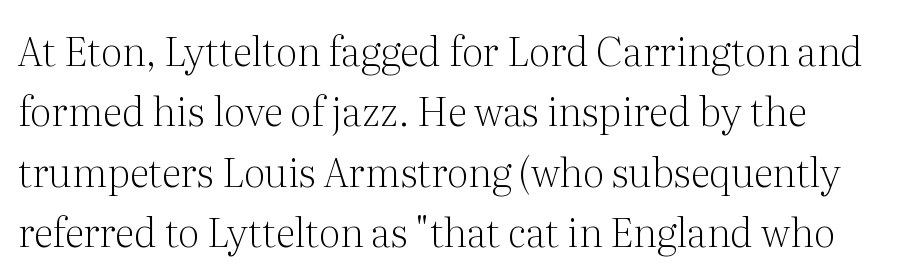
The image shows 40 px light serif type, upright; set normal line spacing (1.51x), normal letter spacing, not underlined; medium stroke contrast and a medium x-height.
